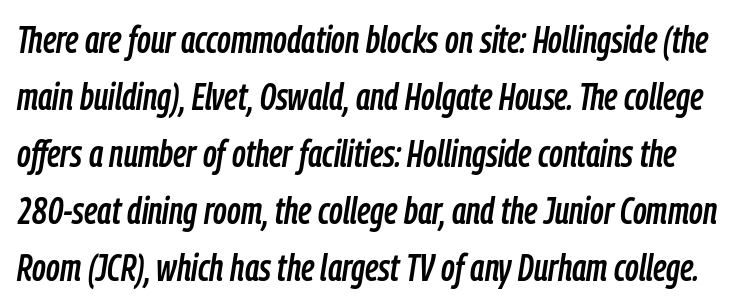
{"italic": "yes", "lean": "right", "slant_degrees": 9, "width": "condensed", "stroke_contrast": "low", "x_height": "medium", "monospaced": "no", "underline": "no", "line_spacing": "normal", "line_spacing_ratio": 1.54, "letter_spacing": "normal", "letter_spacing_em": 0.0, "glyph_px": 37}
